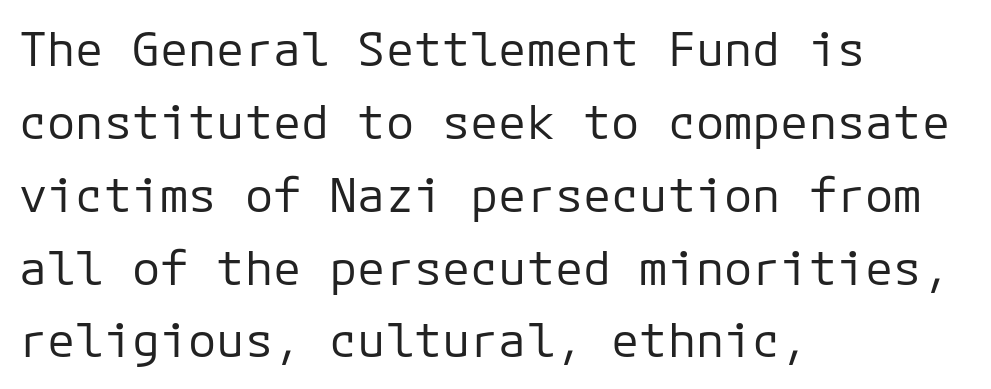
{"serif": "no", "italic": "no", "bold": "no", "weight": "regular", "width": "normal", "stroke_contrast": "low", "x_height": "medium", "underline": "no", "align": "left", "line_spacing": "normal", "line_spacing_ratio": 1.55, "letter_spacing": "normal", "letter_spacing_em": 0.0, "glyph_px": 47}
